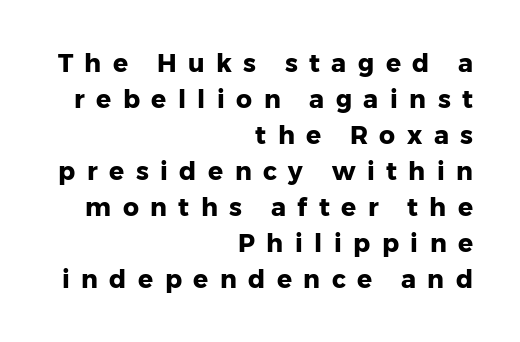
Q: Is the text bold? A: Yes.
Q: Is the text italic (slanted)? A: No, it is upright.
Q: Is the text underlined? A: No.
Q: How is the paragraph aligned? A: Right-aligned.
Q: Is the spacing between letters normal or unusually wide? A: Unusually wide.
Q: Is the spacing between lines tight, normal or loose? A: Normal.
